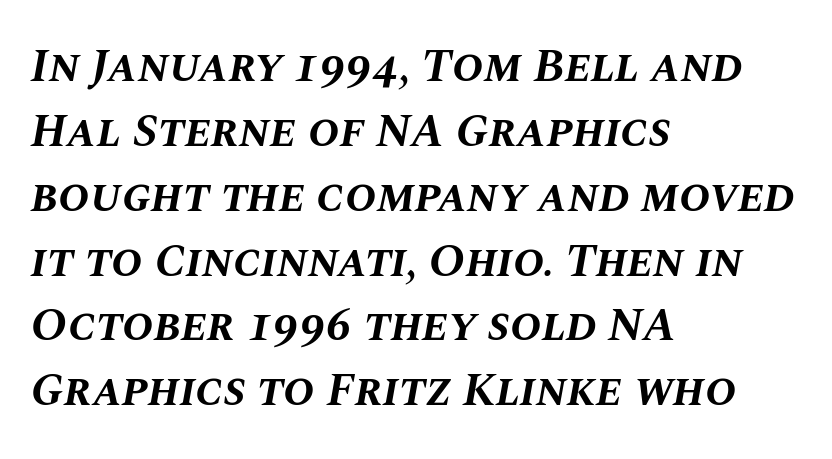
Q: Is the text bold? A: Yes.
Q: Is the text italic (slanted)? A: Yes, it leans right by about 10 degrees.
Q: Is the text underlined? A: No.
Q: How is the paragraph aligned? A: Left-aligned.
Q: Is the spacing between letters normal or unusually wide? A: Normal.
Q: Is the spacing between lines tight, normal or loose? A: Normal.
Q: Width (condensed, normal, or wide)? A: Normal.
Q: Stroke contrast? A: Medium.
Q: x-height? A: Large.
Q: Monospaced? A: No.
